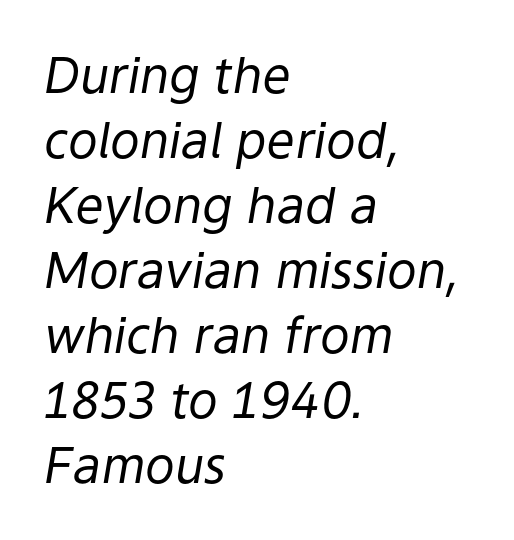
Characters follow at the spacing the type designer built in. A typesetter would call this leading conventional body-copy spacing. You could not count columns in this text — the font is proportionally spaced. This reads as an unemphasized weight, regular at the heaviest. The text block is weighted toward the left margin, trailing off unevenly rightward. Descenders are the only things crossing below the line.
